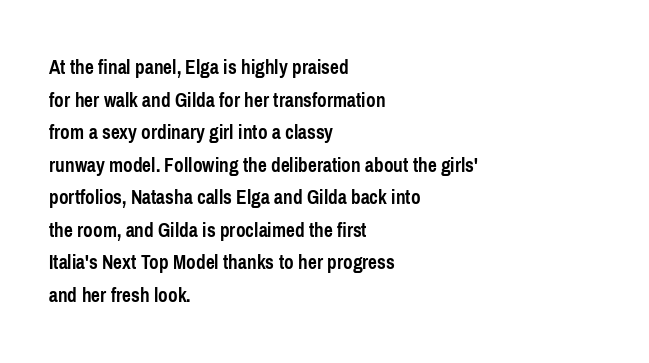
Q: Is the text bold? A: Yes.
Q: Is the text italic (slanted)? A: No, it is upright.
Q: Is the text underlined? A: No.
Q: How is the paragraph aligned? A: Left-aligned.
Q: Is the spacing between letters normal or unusually wide? A: Normal.
Q: Is the spacing between lines tight, normal or loose? A: Normal.
